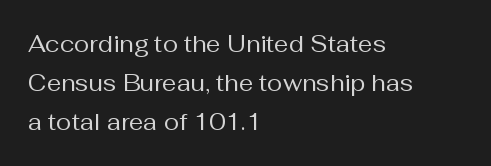
No word sits above an underline. No letter is thick-stroked: the sample isn't bold. All the whitespace from short lines collects on the right. When letters stand straight like this, we call the style roman or upright.
